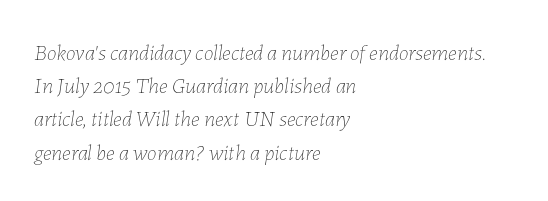
{"italic": "yes", "lean": "right", "slant_degrees": 7, "bold": "no", "underline": "no", "align": "left", "line_spacing": "normal", "line_spacing_ratio": 1.51, "letter_spacing": "normal", "letter_spacing_em": 0.0, "glyph_px": 22}
